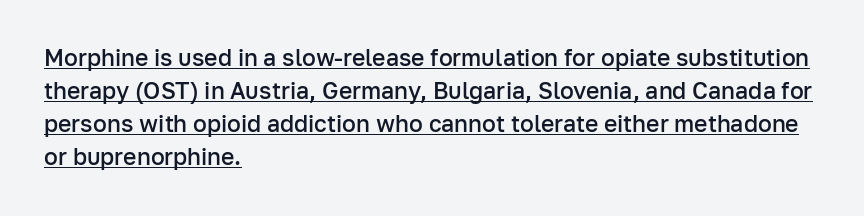
The image shows 23 px text type, upright; set left-aligned, normal line spacing (1.44x), normal letter spacing, underlined.
